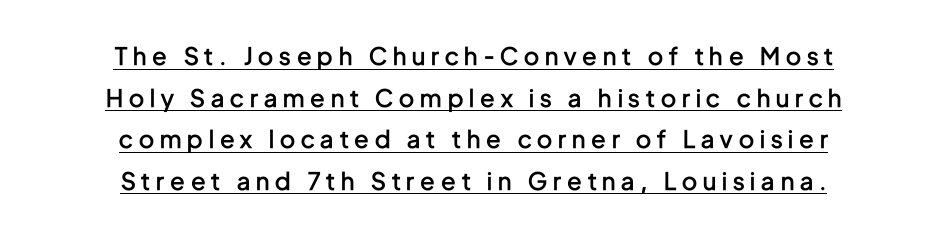
The image shows 24 px text type, upright; set centered, line spacing 1.73x, unusually wide letter spacing (+0.25 em), underlined.
